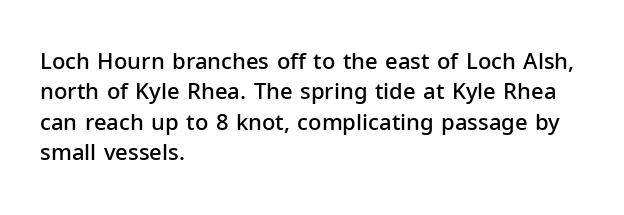
The lines sit at an ordinary, default distance from one another. Letter spacing: default. Check under the words: just untouched page. In terms of weight, the rendering is demibold, just under bold. Short and long lines alike share a common starting point at left. Quick note: not italic, upright.
